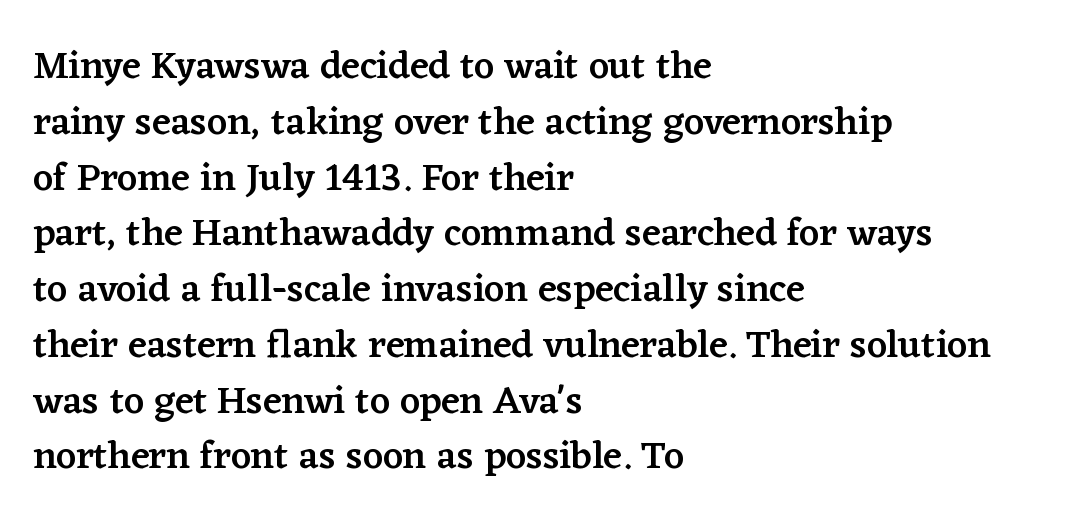
{"serif": "yes", "italic": "no", "bold": "semi", "weight": "semibold", "width": "normal", "stroke_contrast": "low", "x_height": "medium", "monospaced": "no", "underline": "no", "align": "left", "line_spacing": "normal", "line_spacing_ratio": 1.43, "letter_spacing": "normal", "letter_spacing_em": 0.0, "glyph_px": 39}
